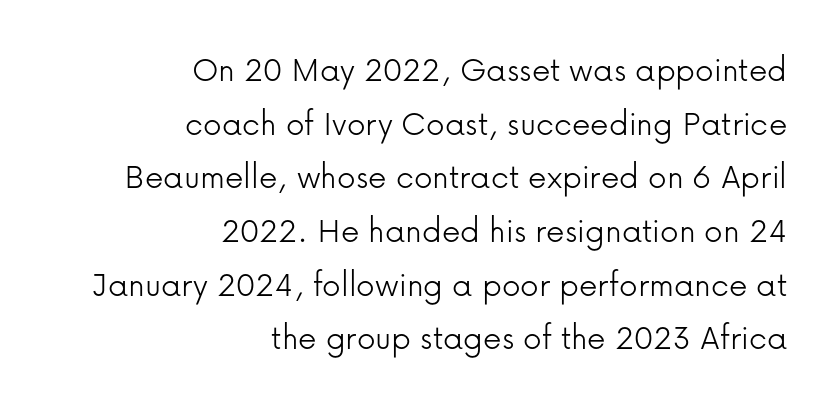
Does extra space separate the letters? No, they use regular spacing. Is the stroke heavy? The answer is a plain regular-or-lighter. The lettering holds an erect, upright posture throughout. The letters advance in unequal steps, a hallmark of proportional type. You can tell from the bare stems that sans-serif type was used. Vertical spacing — default.
